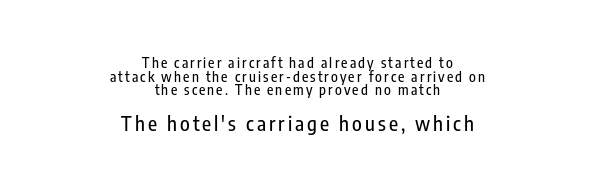
Q: Is the text italic (slanted)? A: No, it is upright.
Q: Is the text underlined? A: No.
Q: How is the paragraph aligned? A: Centered.
Q: Is the spacing between lines tight, normal or loose? A: Tight.
Q: Which block of text is set in a larger size, the first (top) or the second (bottom)? A: The second (bottom) one.
